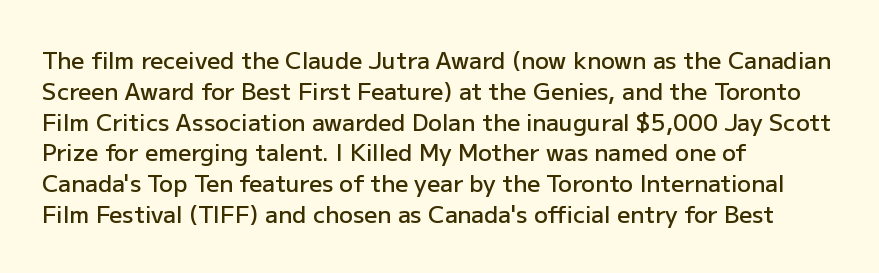
The image shows 23 px text type, upright; set left-aligned, normal line spacing (1.34x), normal letter spacing, not underlined.
